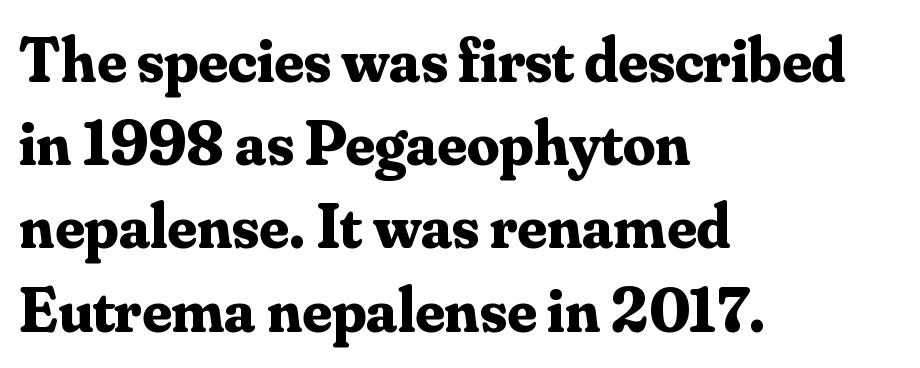
{"serif": "yes", "italic": "no", "bold": "yes", "weight": "bold", "width": "normal", "stroke_contrast": "medium", "x_height": "small", "monospaced": "no", "underline": "no", "align": "left", "line_spacing": "normal", "line_spacing_ratio": 1.3, "letter_spacing": "normal", "letter_spacing_em": 0.0, "glyph_px": 64}
